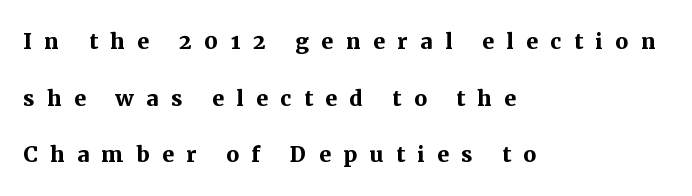
{"serif": "yes", "italic": "no", "bold": "yes", "weight": "semibold", "width": "normal", "stroke_contrast": "medium", "x_height": "medium", "monospaced": "no", "underline": "no", "align": "left", "line_spacing": "loose", "line_spacing_ratio": 1.95, "letter_spacing": "wide", "letter_spacing_em": 0.43, "glyph_px": 29}
